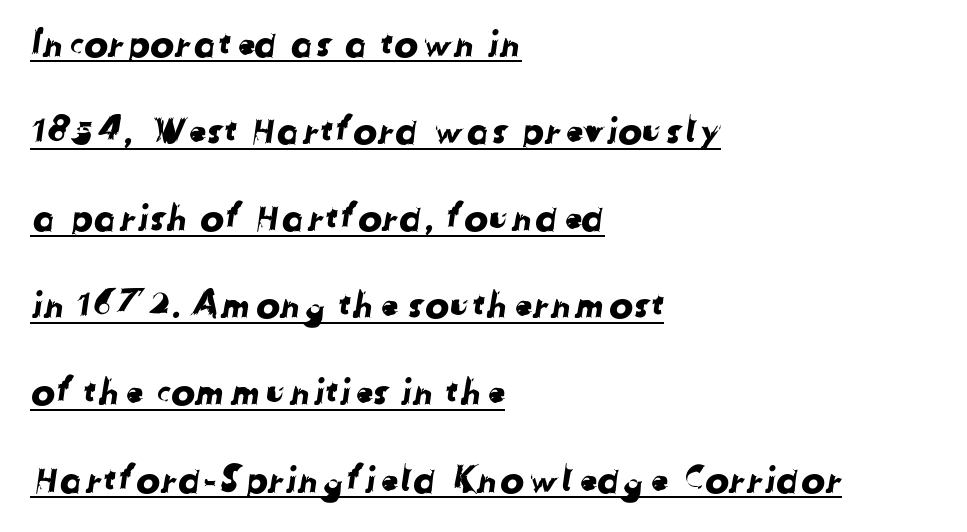
Q: Is the typeface a serif or a sans-serif typeface? A: Sans-serif.
Q: Is the text underlined? A: Yes.
Q: How is the paragraph aligned? A: Left-aligned.
Q: Is the spacing between letters normal or unusually wide? A: Normal.
Q: Is the spacing between lines tight, normal or loose? A: Loose.
Q: Width (condensed, normal, or wide)? A: Normal.
Q: Stroke contrast? A: Low.
Q: x-height? A: Medium.
Q: Monospaced? A: No.
